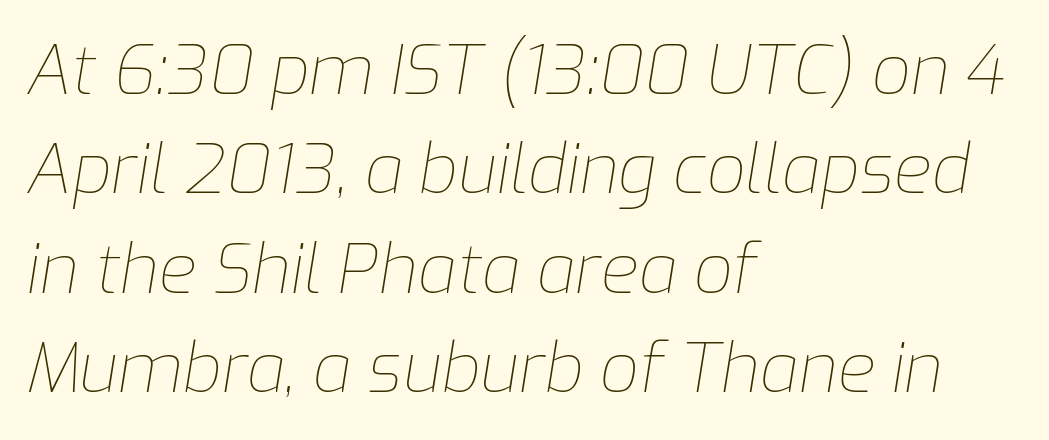
{"italic": "yes", "lean": "right", "slant_degrees": 9, "bold": "no", "weight": "thin", "width": "normal", "stroke_contrast": "low", "x_height": "medium", "monospaced": "no", "underline": "no", "align": "left", "line_spacing": "normal", "line_spacing_ratio": 1.44, "letter_spacing": "normal", "letter_spacing_em": 0.0, "glyph_px": 69}
